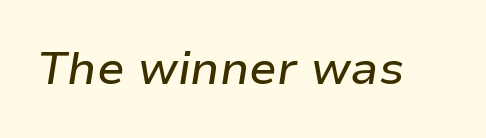
The image shows 46 px text type, italic (leaning right); set normal letter spacing, not underlined; low stroke contrast and a medium x-height.
